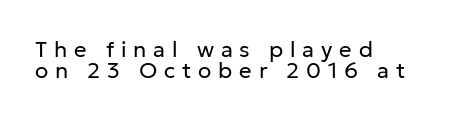
Q: Is the text bold? A: No.
Q: Is the text italic (slanted)? A: No, it is upright.
Q: Is the text underlined? A: No.
Q: How is the paragraph aligned? A: Left-aligned.
Q: Is the spacing between letters normal or unusually wide? A: Unusually wide.
Q: Is the spacing between lines tight, normal or loose? A: Tight.
